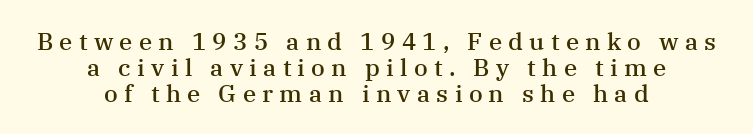
{"italic": "no", "bold": "semi", "underline": "no", "align": "center", "line_spacing": "tight", "line_spacing_ratio": 1.08, "letter_spacing": "wide", "letter_spacing_em": 0.26, "glyph_px": 24}
